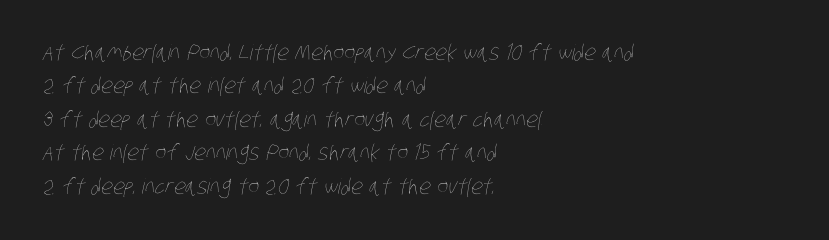
{"bold": "no", "underline": "no", "align": "left", "line_spacing": "normal", "line_spacing_ratio": 1.59, "letter_spacing": "normal", "letter_spacing_em": 0.0, "glyph_px": 21}
